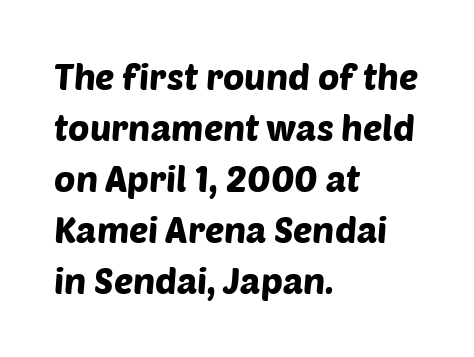
Q: Is the typeface a serif or a sans-serif typeface? A: Sans-serif.
Q: Is the text underlined? A: No.
Q: How is the paragraph aligned? A: Left-aligned.
Q: Is the spacing between letters normal or unusually wide? A: Normal.
Q: Is the spacing between lines tight, normal or loose? A: Normal.
Q: Width (condensed, normal, or wide)? A: Normal.
Q: Stroke contrast? A: Low.
Q: x-height? A: Large.
Q: Monospaced? A: No.
